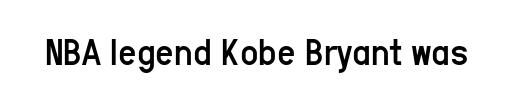
Q: Is the text bold? A: No.
Q: Is the text italic (slanted)? A: No, it is upright.
Q: Is the typeface a serif or a sans-serif typeface? A: Sans-serif.
Q: Is the text underlined? A: No.
Q: Is the spacing between letters normal or unusually wide? A: Normal.
Q: Width (condensed, normal, or wide)? A: Condensed.
Q: Stroke contrast? A: Low.
Q: x-height? A: Medium.
Q: Monospaced? A: No.
